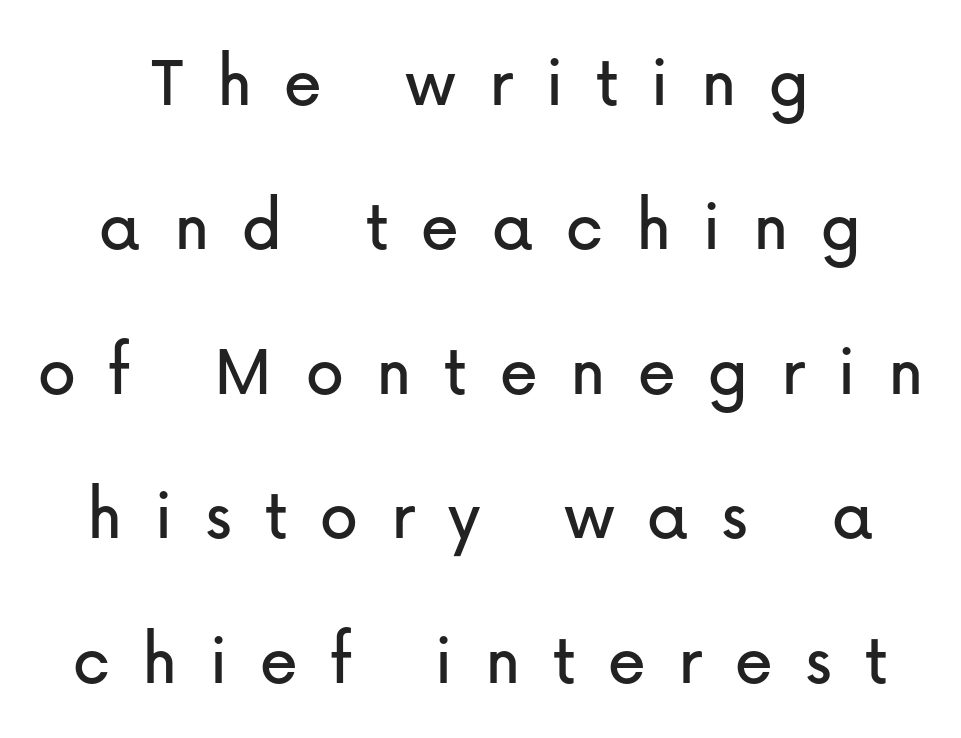
The image shows 76 px sans-serif type, upright; set centered, loose line spacing (1.9x), unusually wide letter spacing (+0.43 em), not underlined; low stroke contrast and a medium x-height.
